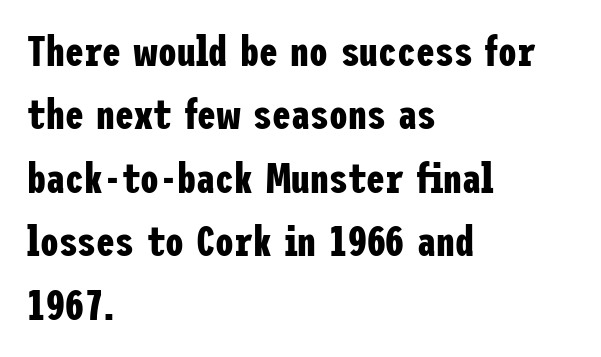
Q: Is the text bold? A: Yes.
Q: Is the text italic (slanted)? A: No, it is upright.
Q: Is the typeface a serif or a sans-serif typeface? A: Sans-serif.
Q: Is the text underlined? A: No.
Q: How is the paragraph aligned? A: Left-aligned.
Q: Is the spacing between letters normal or unusually wide? A: Normal.
Q: Is the spacing between lines tight, normal or loose? A: Normal.
Q: Width (condensed, normal, or wide)? A: Condensed.
Q: Stroke contrast? A: Low.
Q: x-height? A: Medium.
